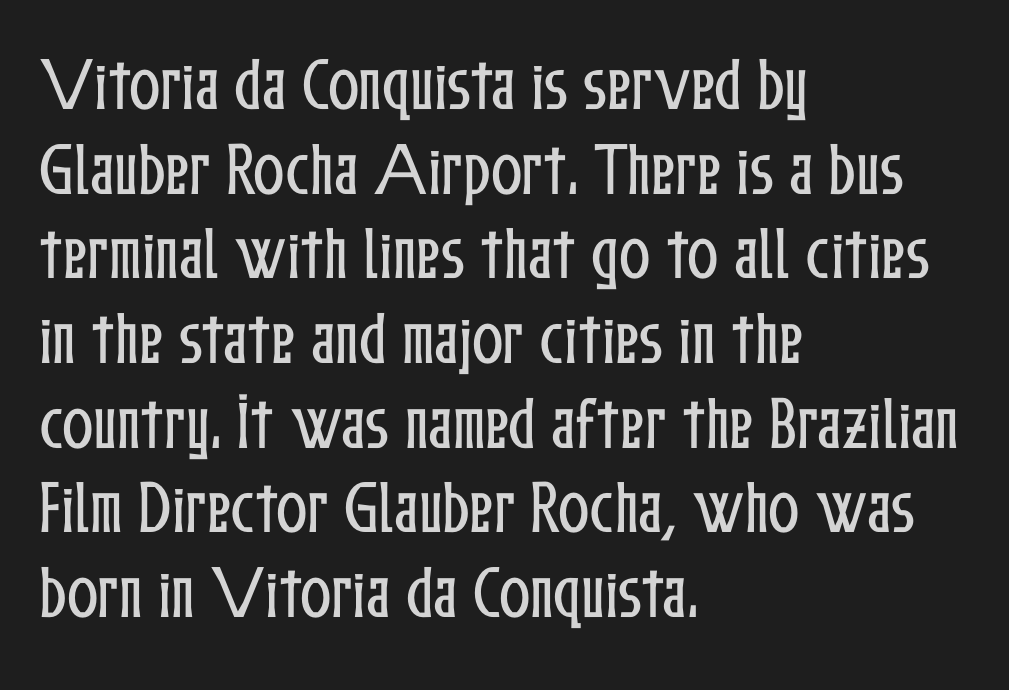
{"italic": "no", "width": "condensed", "stroke_contrast": "low", "x_height": "medium", "monospaced": "no", "underline": "no", "align": "left", "line_spacing": "normal", "line_spacing_ratio": 1.46, "letter_spacing": "normal", "letter_spacing_em": 0.0, "glyph_px": 58}
